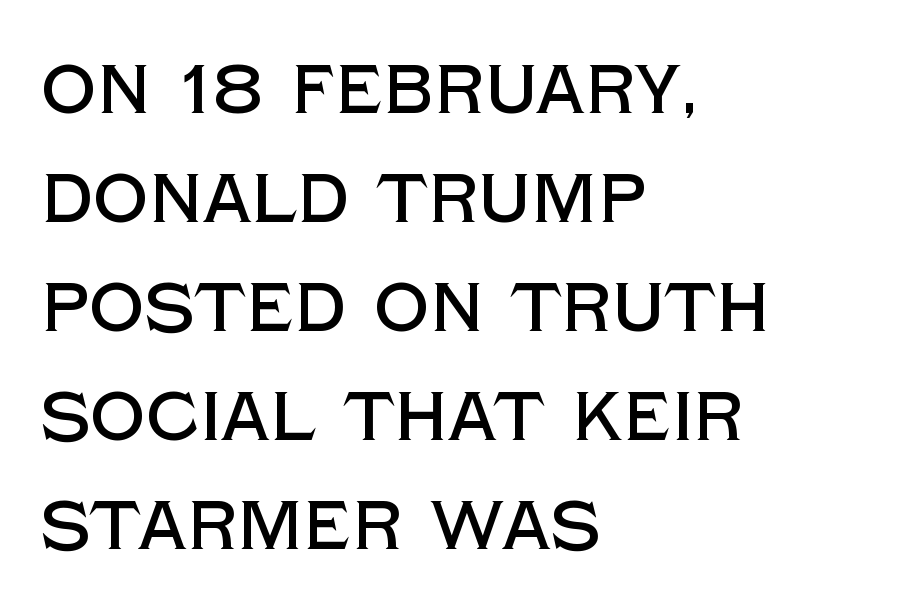
Serif or sans? Sans — the stroke terminals are bare. The rendering keeps characters at their native spacing. Reading down the column, the eye jumps a familiar distance to each next line. Ordinary non-slanted type is in use. Each row of text sits above clean, open space.
